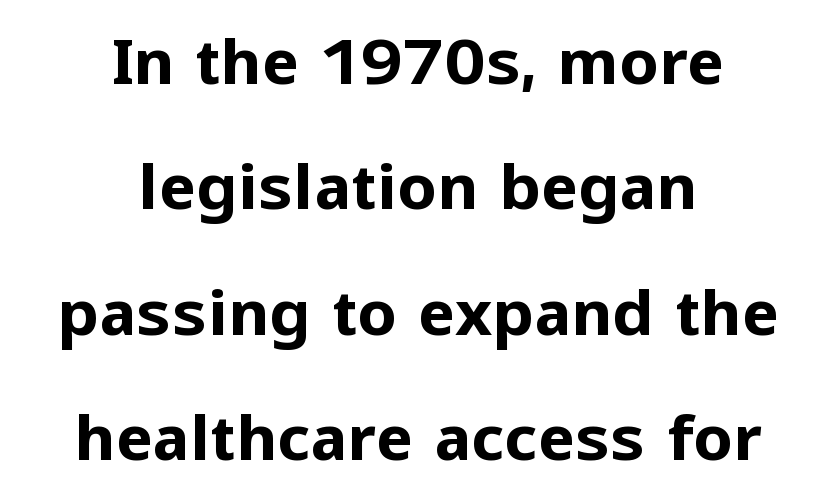
Q: Is the text bold? A: Yes.
Q: Is the text italic (slanted)? A: No, it is upright.
Q: Is the typeface a serif or a sans-serif typeface? A: Sans-serif.
Q: Is the text underlined? A: No.
Q: How is the paragraph aligned? A: Centered.
Q: Is the spacing between letters normal or unusually wide? A: Normal.
Q: Is the spacing between lines tight, normal or loose? A: Loose.
Q: Width (condensed, normal, or wide)? A: Normal.
Q: Stroke contrast? A: Low.
Q: x-height? A: Medium.
Q: Monospaced? A: No.
